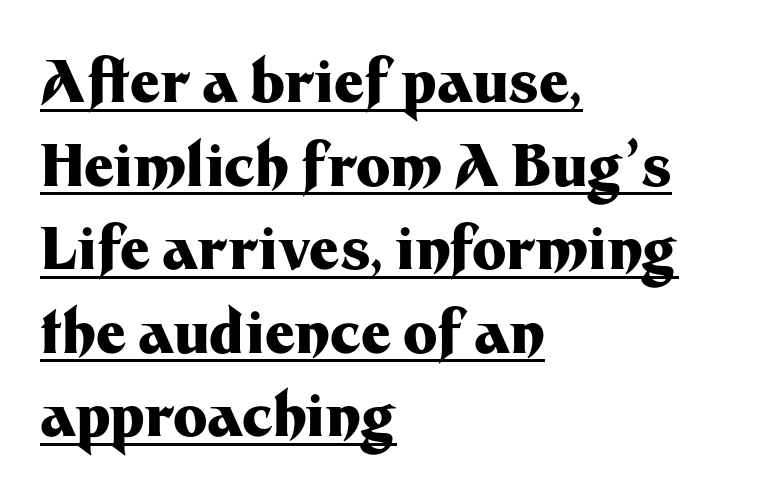
The sample has been set heavy, in full bold. Horizontal alignment here is leftward, the default for most running prose. A baseline rule has been typeset under these characters. The block of text has a typical density, with ordinary space between rows. Serifs: no, the terminals of the letterforms are clean. This sample has the flowing, uneven cadence of proportional lettering.
